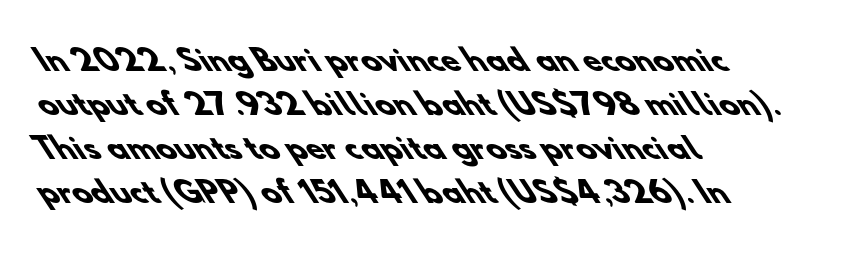
Q: Is the text bold? A: Yes.
Q: Is the typeface a serif or a sans-serif typeface? A: Sans-serif.
Q: Is the text underlined? A: No.
Q: How is the paragraph aligned? A: Left-aligned.
Q: Is the spacing between letters normal or unusually wide? A: Normal.
Q: Is the spacing between lines tight, normal or loose? A: Normal.
Q: Width (condensed, normal, or wide)? A: Normal.
Q: Stroke contrast? A: Low.
Q: x-height? A: Small.
Q: Monospaced? A: No.
